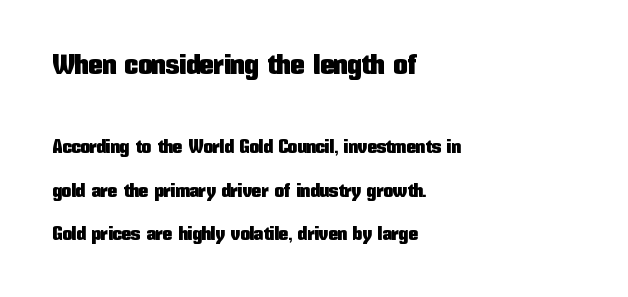
{"serif": "no", "italic": "no", "width": "condensed", "stroke_contrast": "low", "x_height": "medium", "monospaced": "no", "underline": "no", "align": "left", "line_spacing": "loose", "line_spacing_ratio": 2.28, "letter_spacing": "normal", "letter_spacing_em": 0.0, "larger_block": "first", "size_ratio": 1.47, "glyph_px": 28}
